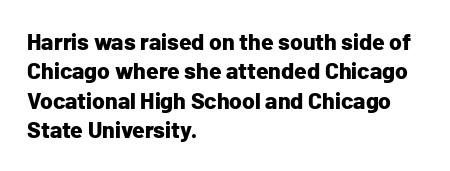
Q: Is the text bold? A: Yes.
Q: Is the text italic (slanted)? A: No, it is upright.
Q: Is the text underlined? A: No.
Q: How is the paragraph aligned? A: Left-aligned.
Q: Is the spacing between letters normal or unusually wide? A: Normal.
Q: Is the spacing between lines tight, normal or loose? A: Normal.
